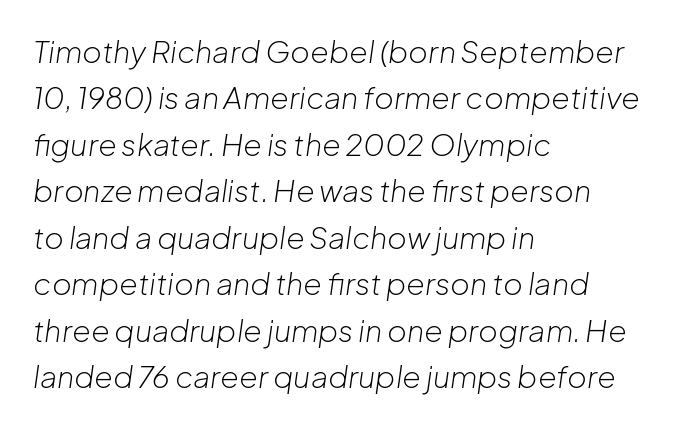
Students, observe: this is what conventionally led text looks like. Every row of glyphs begins at an identical x-position on the left. Note the varied advance widths — an 'i' is clearly narrower than an 'm'. Short note: letters normally spaced. The face looks like a standard text weight, possibly lighter. When letters slant like this, we call the style italic.
